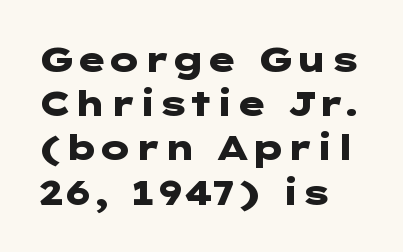
{"serif": "no", "italic": "no", "bold": "yes", "weight": "heavy", "width": "wide", "stroke_contrast": "low", "x_height": "medium", "underline": "no", "align": "left", "line_spacing": "normal", "line_spacing_ratio": 1.3, "letter_spacing": "normal", "letter_spacing_em": 0.0, "glyph_px": 34}
